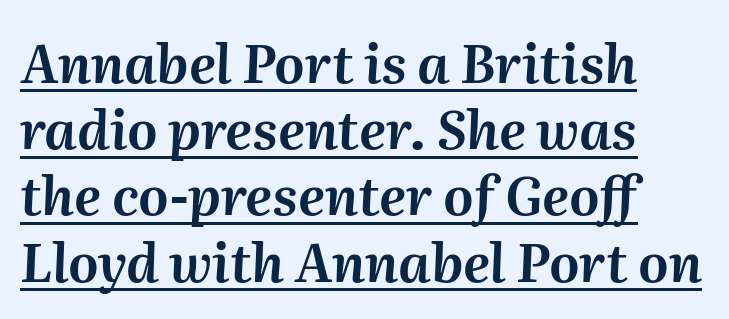
The image shows 53 px text type, italic (leaning right); set left-aligned, normal line spacing (1.25x), normal letter spacing, underlined; medium stroke contrast and a medium x-height.
